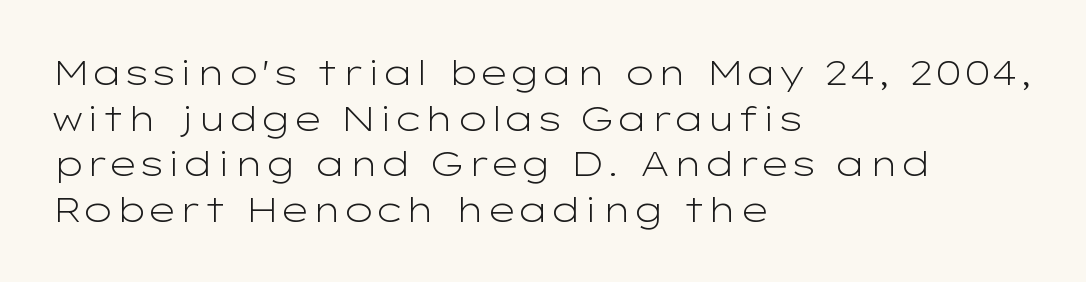
{"serif": "no", "italic": "no", "bold": "no", "weight": "light", "width": "wide", "stroke_contrast": "low", "x_height": "medium", "monospaced": "no", "underline": "no", "align": "left", "line_spacing": "normal", "line_spacing_ratio": 1.34, "letter_spacing": "normal", "letter_spacing_em": 0.0, "glyph_px": 34}
